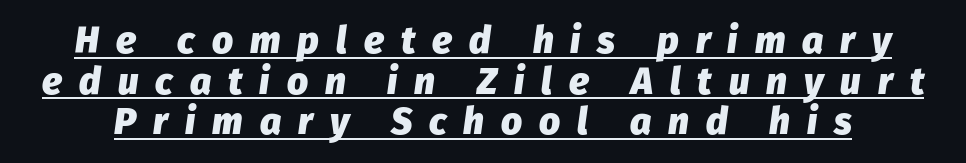
{"italic": "yes", "lean": "right", "slant_degrees": 8, "bold": "yes", "weight": "heavy", "width": "normal", "stroke_contrast": "low", "x_height": "medium", "monospaced": "no", "underline": "yes", "line_spacing": "tight", "line_spacing_ratio": 1.1, "letter_spacing": "wide", "letter_spacing_em": 0.46, "glyph_px": 37}
